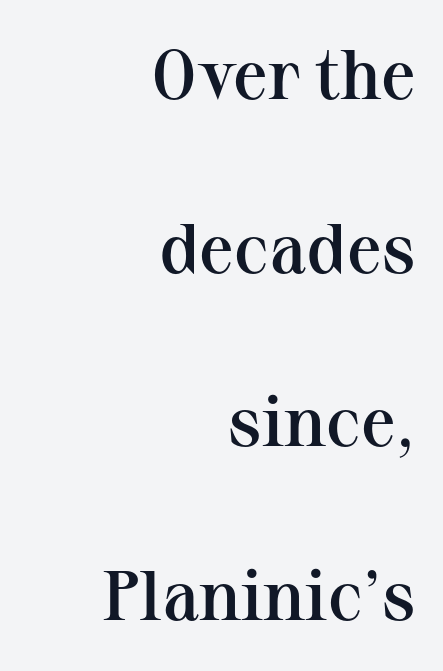
Q: Is the text bold? A: Semi-bold.
Q: Is the text italic (slanted)? A: No, it is upright.
Q: Is the typeface a serif or a sans-serif typeface? A: Serif.
Q: Is the text underlined? A: No.
Q: How is the paragraph aligned? A: Right-aligned.
Q: Is the spacing between letters normal or unusually wide? A: Normal.
Q: Is the spacing between lines tight, normal or loose? A: Loose.
Q: Width (condensed, normal, or wide)? A: Normal.
Q: Stroke contrast? A: Medium.
Q: x-height? A: Medium.
Q: Monospaced? A: No.
